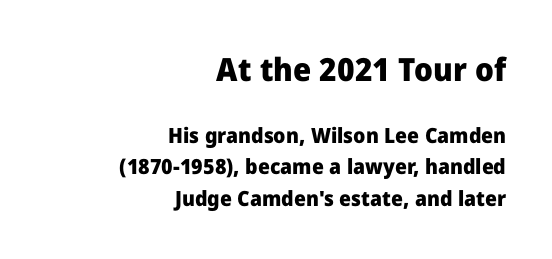
Students, this is bold: see how much ink each stroke carries. The letters carry no serifs — their stems end cleanly without finishing strokes. Looks like regular typesetting: each glyph gets only the width it needs. Which margin do the lines hug? The right one — the left edge is uneven. Each row of text sits above clean, open space. The designer left line spacing at the default.
